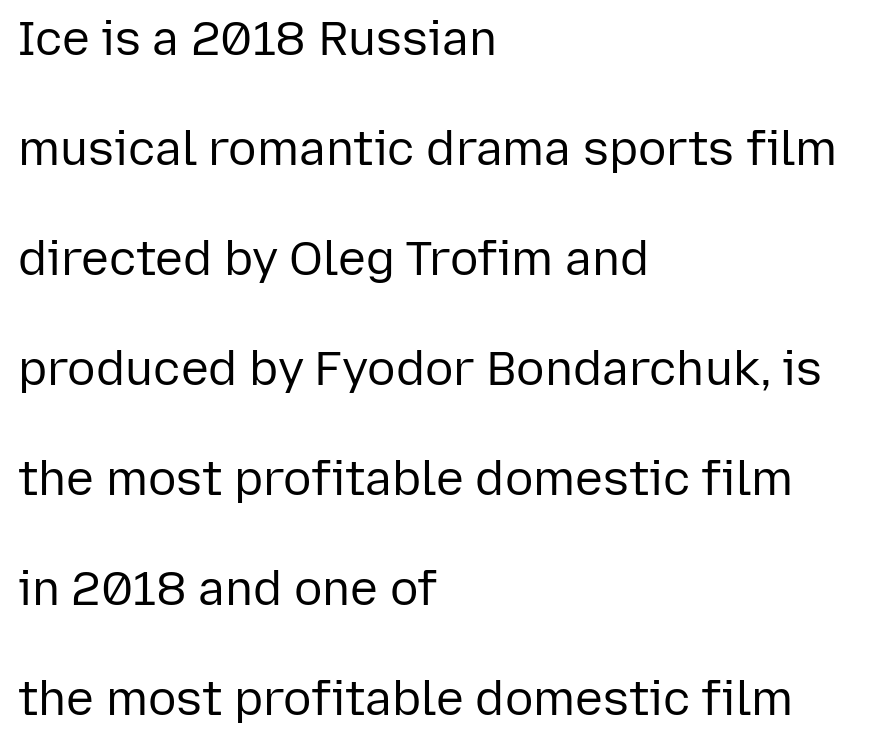
{"serif": "no", "italic": "no", "bold": "no", "weight": "regular", "width": "normal", "stroke_contrast": "low", "x_height": "medium", "monospaced": "no", "underline": "no", "align": "left", "line_spacing": "loose", "line_spacing_ratio": 2.34, "letter_spacing": "normal", "letter_spacing_em": 0.0, "glyph_px": 47}
